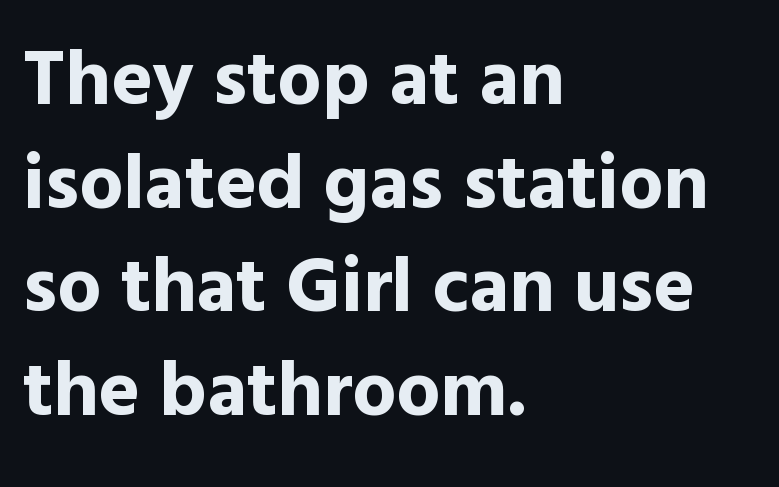
Look at the stroke-to-counter ratio: heavy, a bold. The face used here is proportionally spaced, like ordinary book or web type. The passage is arranged the way most books set body copy — flush left. This rendering leaves character spacing at its baseline value.
